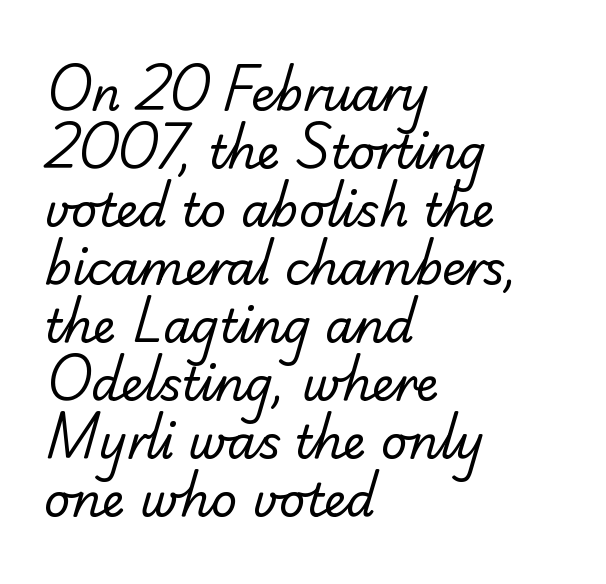
Q: Is the text bold? A: No.
Q: Is the typeface a serif or a sans-serif typeface? A: Sans-serif.
Q: Is the text underlined? A: No.
Q: How is the paragraph aligned? A: Left-aligned.
Q: Is the spacing between letters normal or unusually wide? A: Normal.
Q: Is the spacing between lines tight, normal or loose? A: Normal.
Q: Width (condensed, normal, or wide)? A: Normal.
Q: Stroke contrast? A: Low.
Q: x-height? A: Small.
Q: Monospaced? A: No.
